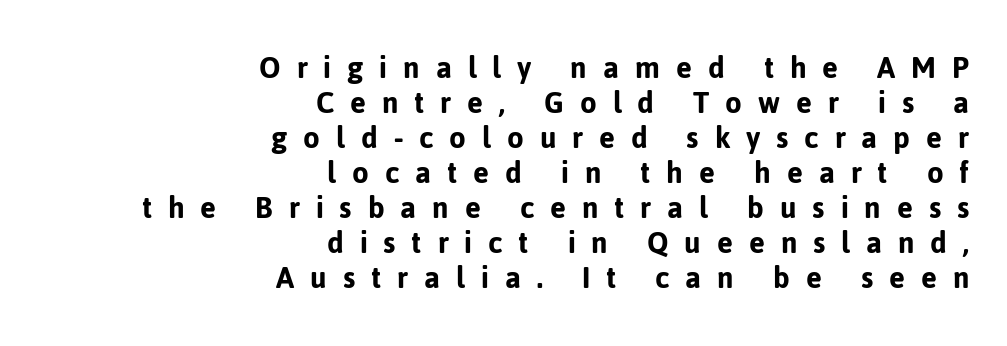
{"serif": "no", "italic": "no", "width": "normal", "stroke_contrast": "low", "x_height": "medium", "monospaced": "no", "underline": "no", "align": "right", "line_spacing": "tight", "line_spacing_ratio": 1.03, "letter_spacing": "wide", "letter_spacing_em": 0.47, "glyph_px": 34}
